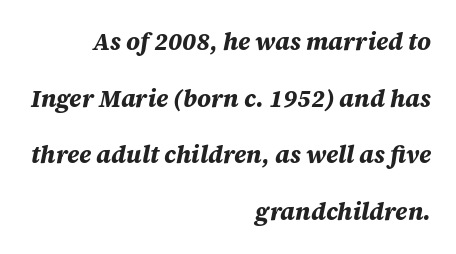
The designer dialed line spacing up above the default. Emphasis-style slanted type is in use. Any mark beneath the type? The region is blank. The text block is weighted toward the right margin, trailing off unevenly leftward. These lines keep a tight, regular rhythm from letter to letter. Its strokes are broad and dark, the hallmark of bold type.
